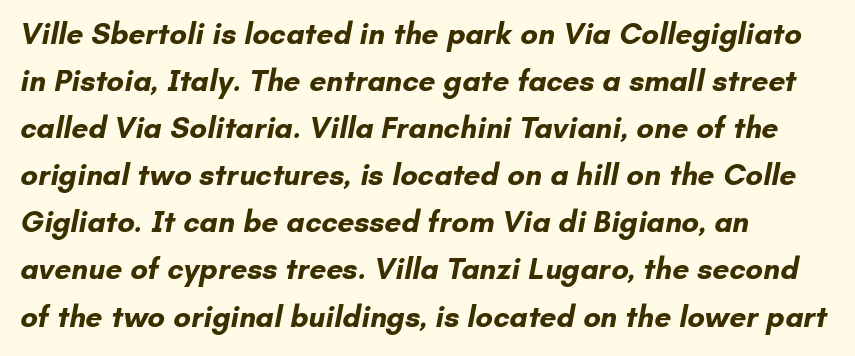
Q: Is the text bold? A: Yes.
Q: Is the typeface a serif or a sans-serif typeface? A: Sans-serif.
Q: Is the text underlined? A: No.
Q: How is the paragraph aligned? A: Left-aligned.
Q: Is the spacing between letters normal or unusually wide? A: Normal.
Q: Is the spacing between lines tight, normal or loose? A: Normal.
Q: Width (condensed, normal, or wide)? A: Normal.
Q: Stroke contrast? A: Low.
Q: x-height? A: Small.
Q: Monospaced? A: No.
